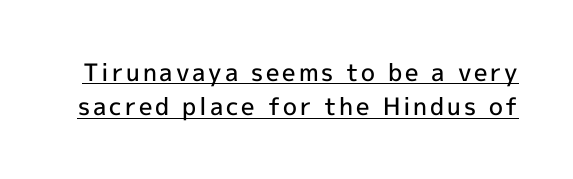
Q: Is the text bold? A: Semi-bold.
Q: Is the text italic (slanted)? A: No, it is upright.
Q: Is the text underlined? A: Yes.
Q: Is the spacing between lines tight, normal or loose? A: Normal.
